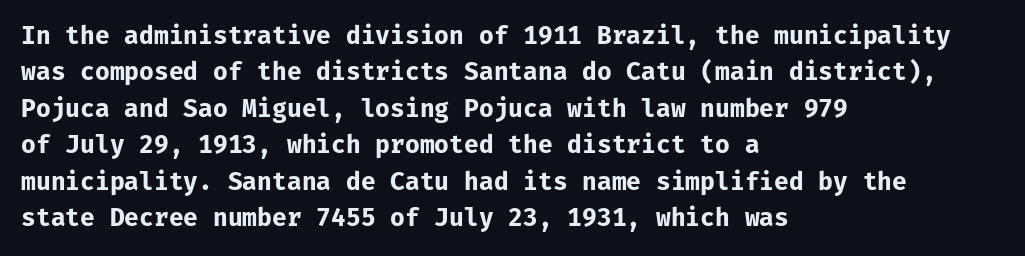
Q: Is the text bold? A: Yes.
Q: Is the text italic (slanted)? A: No, it is upright.
Q: Is the text underlined? A: No.
Q: How is the paragraph aligned? A: Left-aligned.
Q: Is the spacing between letters normal or unusually wide? A: Normal.
Q: Is the spacing between lines tight, normal or loose? A: Normal.
